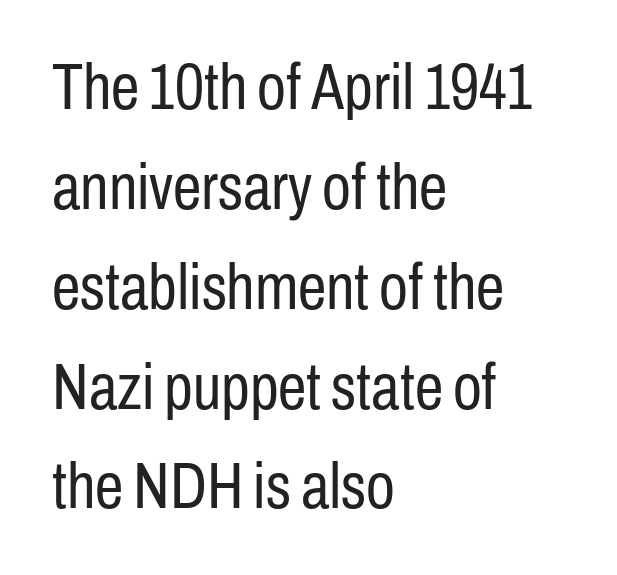
Q: Is the text bold? A: No.
Q: Is the text italic (slanted)? A: No, it is upright.
Q: Is the typeface a serif or a sans-serif typeface? A: Sans-serif.
Q: Is the text underlined? A: No.
Q: How is the paragraph aligned? A: Left-aligned.
Q: Is the spacing between letters normal or unusually wide? A: Normal.
Q: Is the spacing between lines tight, normal or loose? A: Normal.
Q: Width (condensed, normal, or wide)? A: Condensed.
Q: Stroke contrast? A: Low.
Q: x-height? A: Medium.
Q: Monospaced? A: No.
